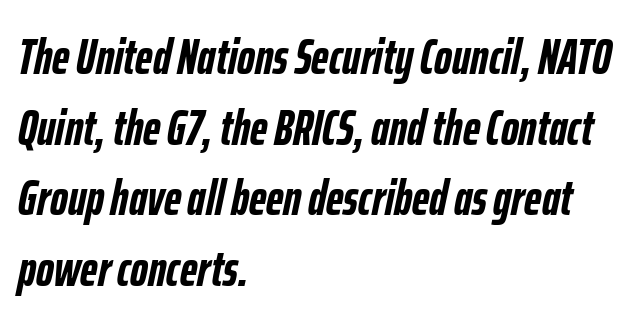
{"italic": "yes", "lean": "right", "slant_degrees": 12, "bold": "yes", "weight": "semibold", "width": "condensed", "stroke_contrast": "low", "x_height": "medium", "monospaced": "no", "underline": "no", "align": "left", "line_spacing": "normal", "line_spacing_ratio": 1.44, "letter_spacing": "normal", "letter_spacing_em": 0.0, "glyph_px": 49}
